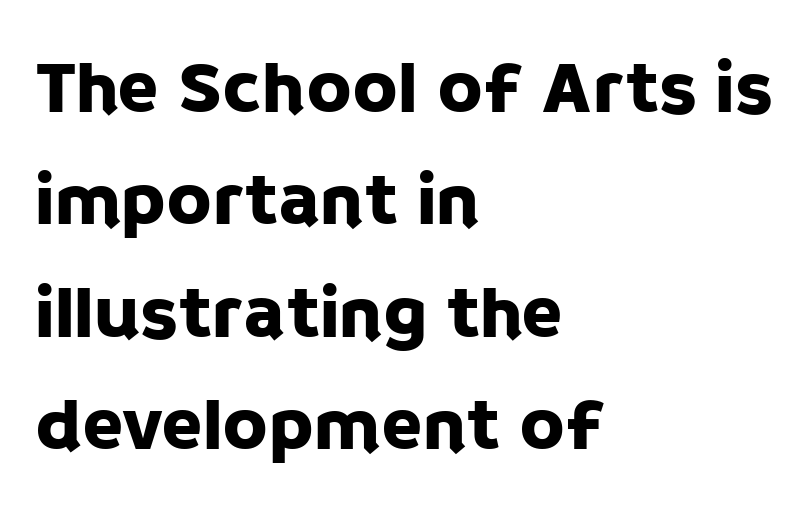
{"serif": "no", "italic": "no", "width": "normal", "stroke_contrast": "low", "x_height": "large", "monospaced": "no", "underline": "no", "align": "left", "line_spacing": "normal", "line_spacing_ratio": 1.5, "letter_spacing": "normal", "letter_spacing_em": 0.0, "glyph_px": 75}
